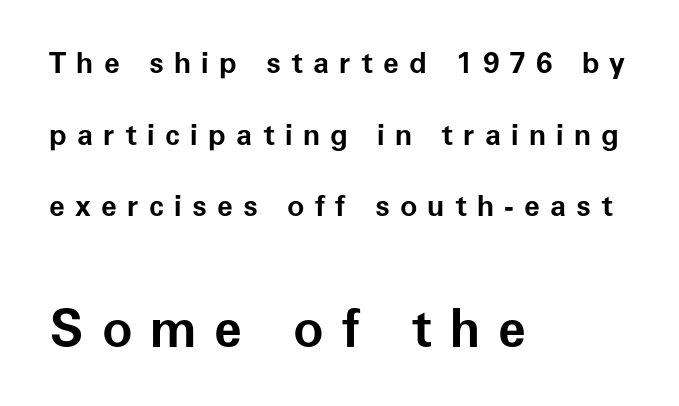
Q: Is the text bold? A: Yes.
Q: Is the text italic (slanted)? A: No, it is upright.
Q: Is the typeface a serif or a sans-serif typeface? A: Sans-serif.
Q: Is the text underlined? A: No.
Q: How is the paragraph aligned? A: Left-aligned.
Q: Is the spacing between letters normal or unusually wide? A: Unusually wide.
Q: Is the spacing between lines tight, normal or loose? A: Loose.
Q: Which block of text is set in a larger size, the first (top) or the second (bottom)? A: The second (bottom) one.
Q: Width (condensed, normal, or wide)? A: Normal.
Q: Stroke contrast? A: Low.
Q: x-height? A: Medium.
Q: Monospaced? A: No.
